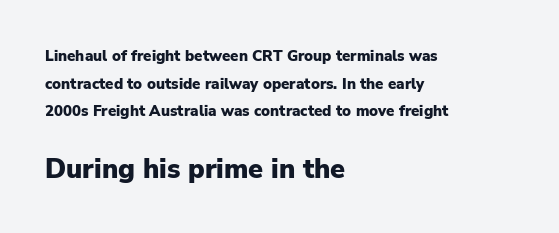
Posture: straight, roman, zero tilt. Tracking value appears to be zero — textbook default spacing. Alignment: flush left. A dark, heavy texture on the line: the type is bold.
